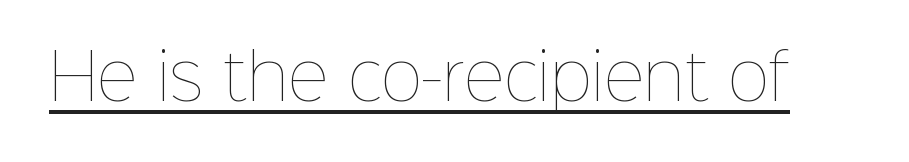
Each letter keeps its own natural width here, so spacing adapts to shape. Check the space under the baseline: a stroke is drawn there. This sample uses an upright cut, with every glyph sitting square on the baseline. Each stroke keeps to a modest, everyday thickness or less. You could call the tracking neutral — neither tight nor loose.
